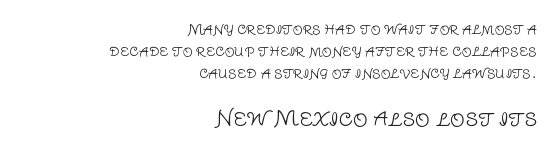
The face used here appears at its bigger size in the lower chunk. The letterforms sit at book weight or below. If you drew a ruler down the right edge, every line would touch it. Quick note: interline space is typical. The tracking reads as untouched default to a designer's eye. Lines of text with bare space underneath.
